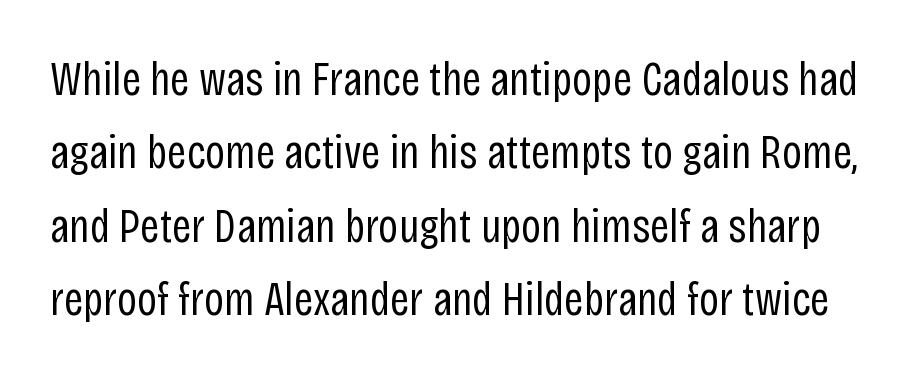
{"serif": "no", "italic": "no", "bold": "no", "weight": "regular", "width": "condensed", "stroke_contrast": "low", "x_height": "large", "monospaced": "no", "underline": "no", "line_spacing": "normal", "line_spacing_ratio": 1.53, "letter_spacing": "normal", "letter_spacing_em": 0.0, "glyph_px": 48}
